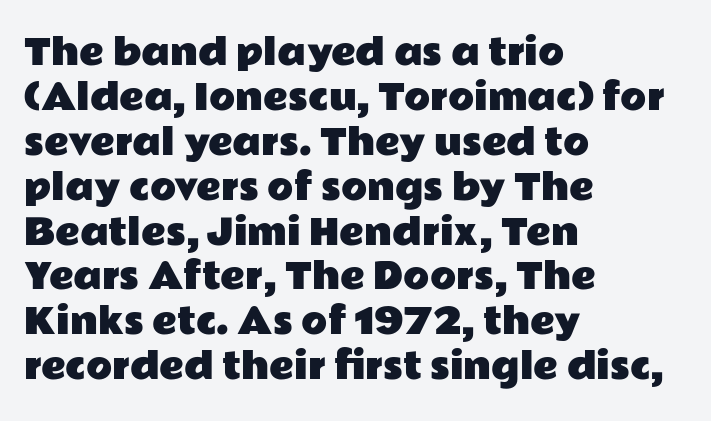
Q: Is the text italic (slanted)? A: No, it is upright.
Q: Is the typeface a serif or a sans-serif typeface? A: Sans-serif.
Q: Is the text underlined? A: No.
Q: How is the paragraph aligned? A: Left-aligned.
Q: Is the spacing between letters normal or unusually wide? A: Normal.
Q: Is the spacing between lines tight, normal or loose? A: Normal.
Q: Width (condensed, normal, or wide)? A: Wide.
Q: Stroke contrast? A: Low.
Q: x-height? A: Medium.
Q: Monospaced? A: No.
